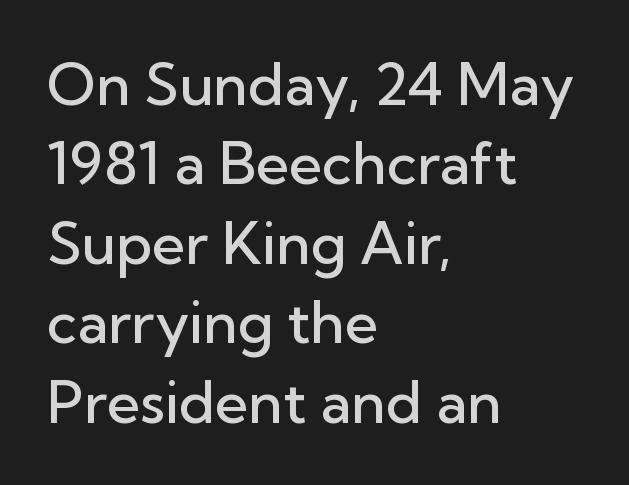
The image shows 58 px semibold sans-serif type, upright; set left-aligned, normal line spacing (1.37x), normal letter spacing, not underlined; low stroke contrast and a medium x-height.
